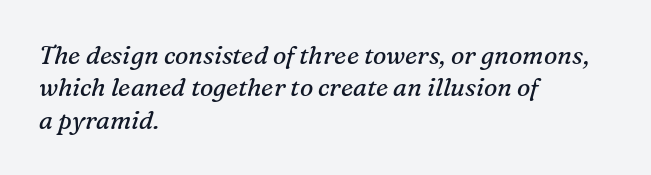
The image shows 25 px text type, italic (leaning right); set left-aligned, normal line spacing (1.3x), normal letter spacing, not underlined.
